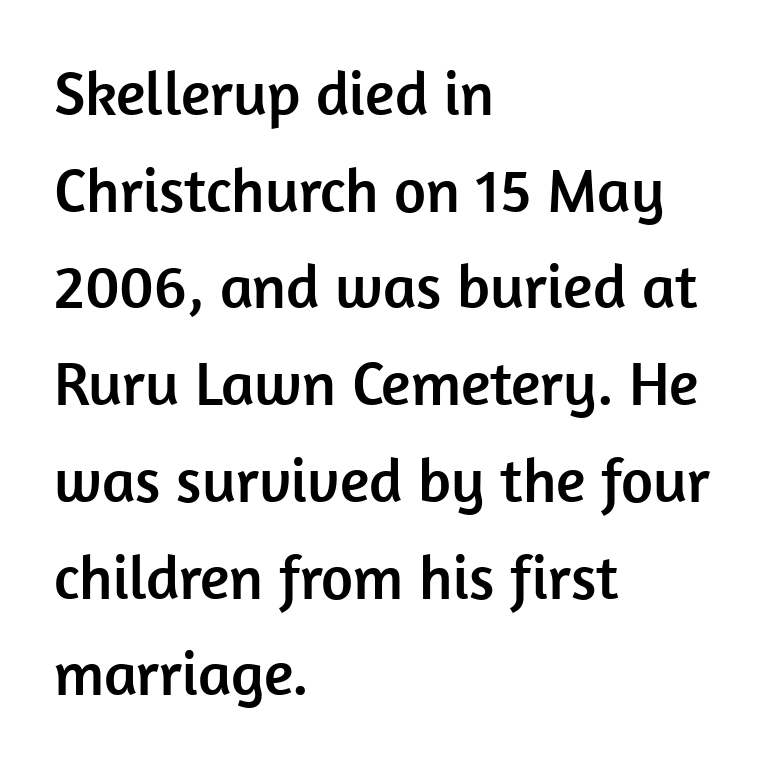
{"serif": "no", "italic": "no", "width": "normal", "stroke_contrast": "low", "x_height": "medium", "monospaced": "no", "underline": "no", "align": "left", "line_spacing": "normal", "line_spacing_ratio": 1.56, "letter_spacing": "normal", "letter_spacing_em": 0.0, "glyph_px": 62}
